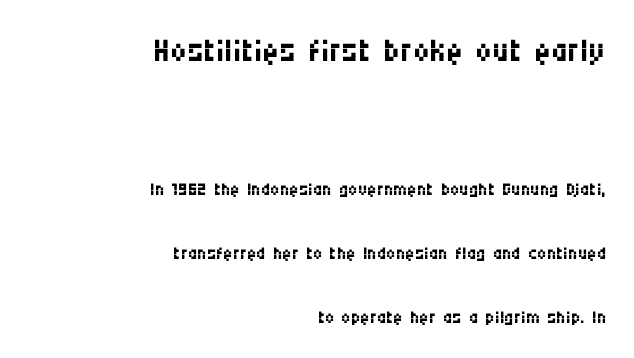
{"serif": "no", "italic": "no", "bold": "no", "weight": "regular", "width": "condensed", "stroke_contrast": "medium", "x_height": "large", "monospaced": "no", "underline": "no", "align": "right", "line_spacing": "loose", "line_spacing_ratio": 2.45, "letter_spacing": "normal", "letter_spacing_em": 0.0, "larger_block": "first", "size_ratio": 1.77, "glyph_px": 46}
